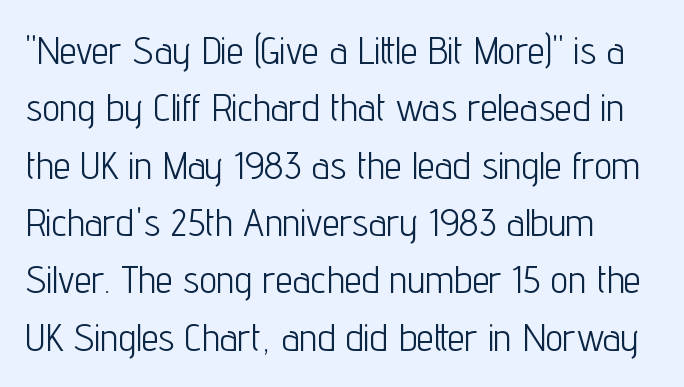
The image shows 39 px light, condensed sans-serif type, upright; set left-aligned, normal line spacing (1.47x), normal letter spacing, not underlined; low stroke contrast and a medium x-height.
